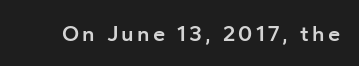
{"italic": "no", "bold": "semi", "underline": "no", "glyph_px": 22}
